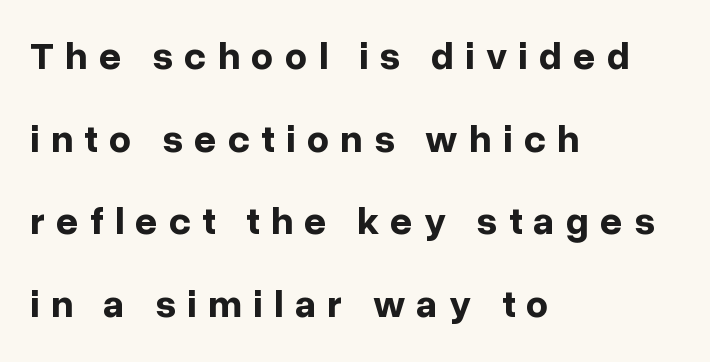
The letters advance in unequal steps, a hallmark of proportional type. What's the leading like? Stretched, with rows far apart. Regarding serifs, this sample does without them. Italic: no, the glyphs are upright roman. The ragged edge is on the right, which tells us the setting is flush left. How heavy is the stroke? Heavy — this is a bold.
